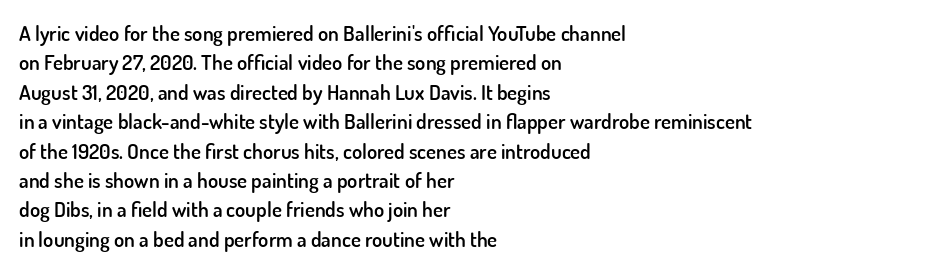
Q: Is the text bold? A: Semi-bold.
Q: Is the text italic (slanted)? A: No, it is upright.
Q: Is the text underlined? A: No.
Q: How is the paragraph aligned? A: Left-aligned.
Q: Is the spacing between letters normal or unusually wide? A: Normal.
Q: Is the spacing between lines tight, normal or loose? A: Normal.
